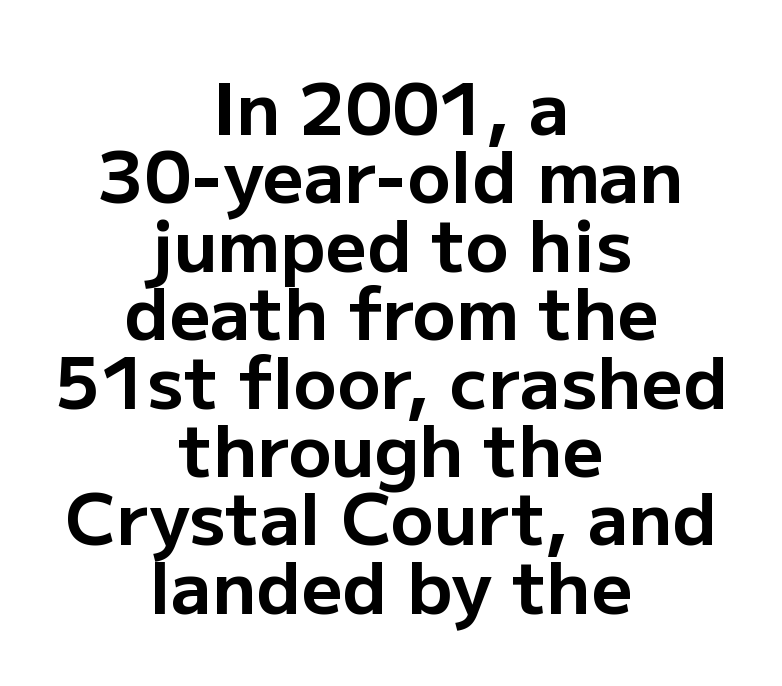
Unlike a traditional serif, this face leaves its strokes unadorned. Descenders hang freely into open space. A typesetter would call this leading minimal, almost set solid. I'd describe the lettering as bold — thick and assertive.
